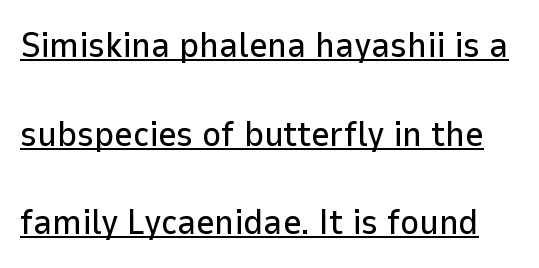
{"serif": "no", "italic": "no", "width": "normal", "stroke_contrast": "low", "x_height": "medium", "monospaced": "no", "underline": "yes", "line_spacing": "loose", "line_spacing_ratio": 2.46, "letter_spacing": "normal", "letter_spacing_em": 0.0, "glyph_px": 36}
